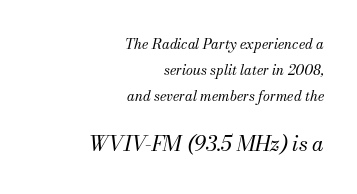
Q: Is the text bold? A: No.
Q: Is the text italic (slanted)? A: Yes, it leans right by about 13 degrees.
Q: Is the text underlined? A: No.
Q: How is the paragraph aligned? A: Right-aligned.
Q: Is the spacing between letters normal or unusually wide? A: Normal.
Q: Which block of text is set in a larger size, the first (top) or the second (bottom)? A: The second (bottom) one.
